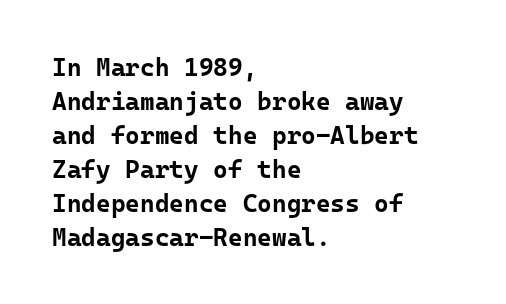
Just letters on the line, the space beneath them empty. No italicization has been applied; the sample stays upright. The rows are spaced the way most documents space them. The glyphs have the mass of a bold cut. Look at the tracking — it's just the regular setting, nothing added. Each line starts at the same left margin while the right side varies.
